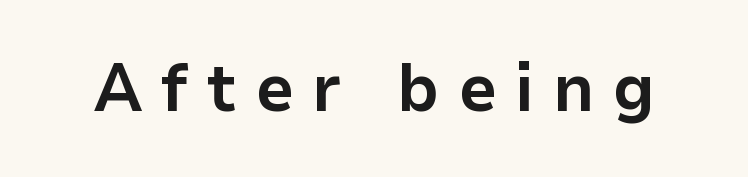
{"serif": "no", "italic": "no", "bold": "yes", "weight": "bold", "width": "normal", "stroke_contrast": "low", "x_height": "medium", "monospaced": "no", "underline": "no", "letter_spacing": "wide", "letter_spacing_em": 0.26, "glyph_px": 69}
